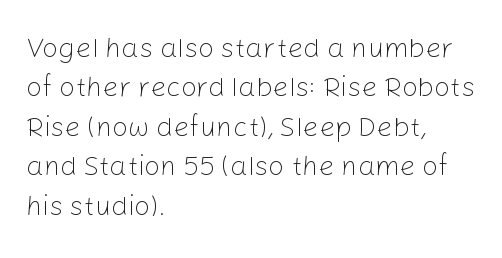
The image shows 28 px light sans-serif type, upright; set left-aligned, normal line spacing (1.41x), normal letter spacing, not underlined; low stroke contrast and a medium x-height.
